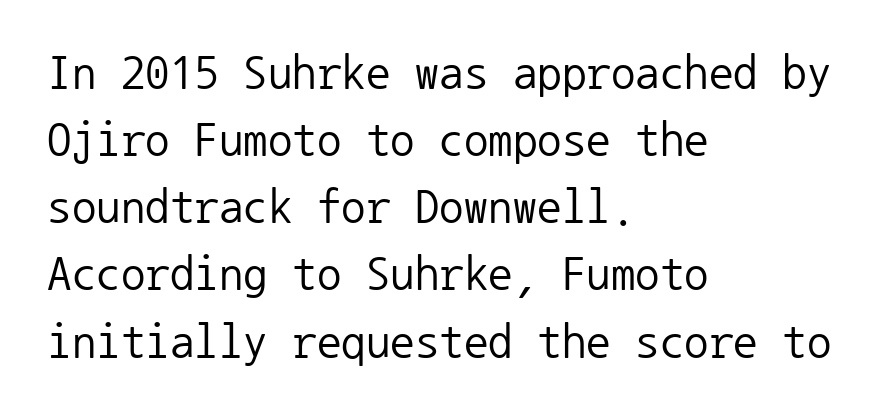
The passage shown is not underscored anywhere. The lettering stays uniformly vertical, giving the passage a roman look. The space between consecutive lines is moderate. Horizontally, the lines are justified to the leading edge only. The strokes are not fattened; the text isn't bold.
